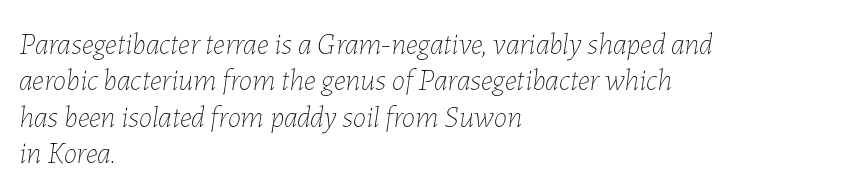
This rendering leaves character spacing at its baseline value. The specimen omits any rule beneath the text block's lines. The face used here is proportionally spaced, like ordinary book or web type. Each line starts at the same left margin while the right side varies.
